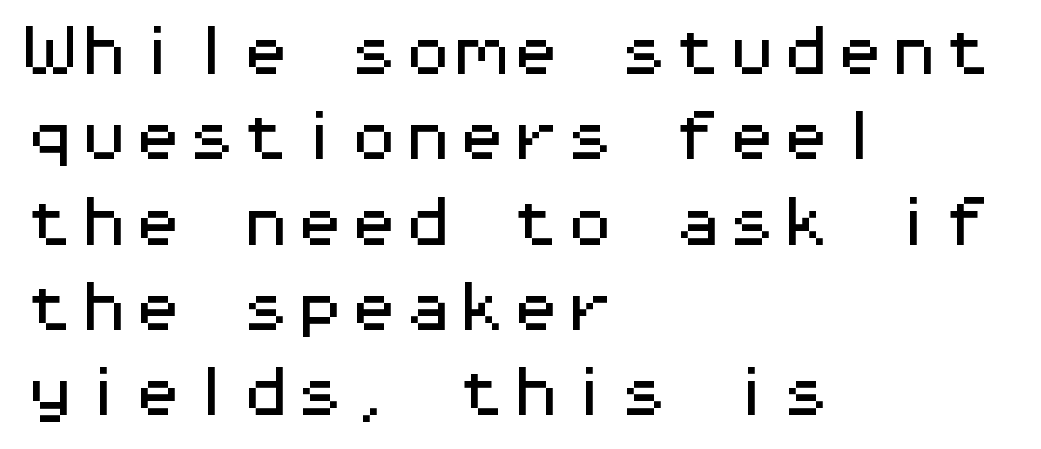
The image shows 54 px wide sans-serif type, upright, monospaced; set left-aligned, normal line spacing (1.58x), normal letter spacing, not underlined; medium stroke contrast and a medium x-height.
